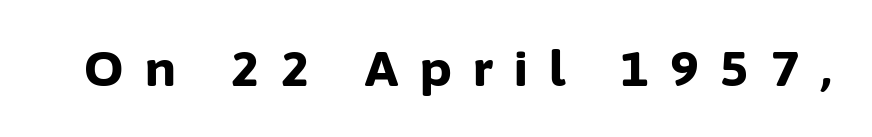
The typography opts for an upright posture over an oblique one. Spacing between characters has been opened up far beyond the box default. Stroke terminals: plain, sans-serif. You could not count columns in this text — the font is proportionally spaced.
